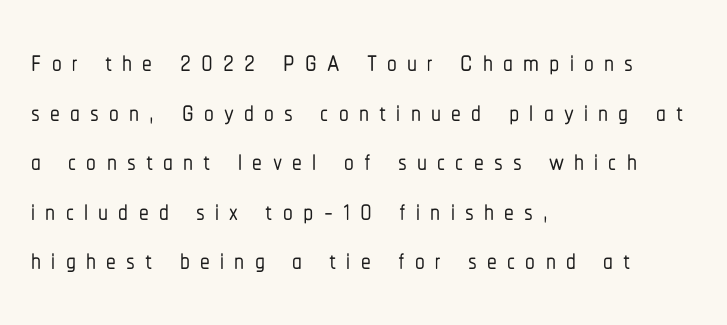
Q: Is the text italic (slanted)? A: No, it is upright.
Q: Is the typeface a serif or a sans-serif typeface? A: Sans-serif.
Q: Is the text underlined? A: No.
Q: How is the paragraph aligned? A: Left-aligned.
Q: Is the spacing between letters normal or unusually wide? A: Unusually wide.
Q: Is the spacing between lines tight, normal or loose? A: Normal.
Q: Width (condensed, normal, or wide)? A: Condensed.
Q: Stroke contrast? A: Low.
Q: x-height? A: Medium.
Q: Monospaced? A: No.
